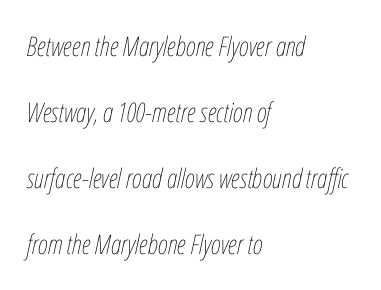
These lines were composed using italics. Alignment: flush left. Each new line begins a long way beneath the previous one. No heavy texture on the line: the type isn't bold.
